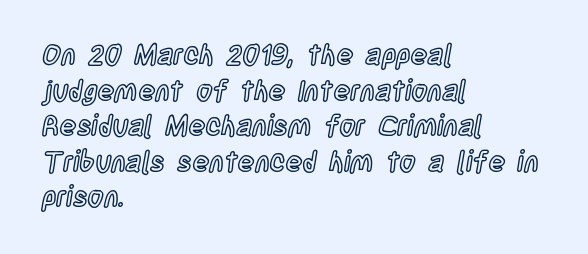
Q: Is the text italic (slanted)? A: Yes.
Q: Is the text underlined? A: No.
Q: How is the paragraph aligned? A: Left-aligned.
Q: Is the spacing between letters normal or unusually wide? A: Normal.
Q: Is the spacing between lines tight, normal or loose? A: Normal.
Q: Width (condensed, normal, or wide)? A: Condensed.
Q: x-height? A: Large.
Q: Monospaced? A: No.
